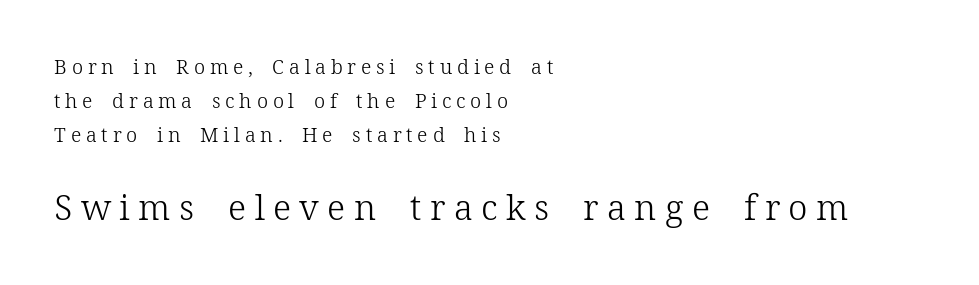
Q: Is the text bold? A: No.
Q: Is the text italic (slanted)? A: No, it is upright.
Q: Is the typeface a serif or a sans-serif typeface? A: Serif.
Q: Is the text underlined? A: No.
Q: How is the paragraph aligned? A: Left-aligned.
Q: Is the spacing between letters normal or unusually wide? A: Unusually wide.
Q: Which block of text is set in a larger size, the first (top) or the second (bottom)? A: The second (bottom) one.
Q: Width (condensed, normal, or wide)? A: Normal.
Q: Stroke contrast? A: Low.
Q: x-height? A: Medium.
Q: Monospaced? A: No.
